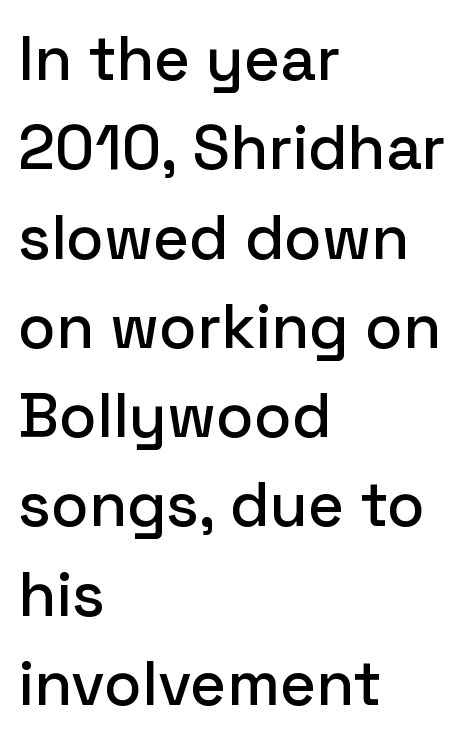
{"serif": "no", "italic": "no", "width": "normal", "stroke_contrast": "low", "x_height": "medium", "monospaced": "no", "underline": "no", "align": "left", "line_spacing": "normal", "line_spacing_ratio": 1.44, "letter_spacing": "normal", "letter_spacing_em": 0.0, "glyph_px": 62}
